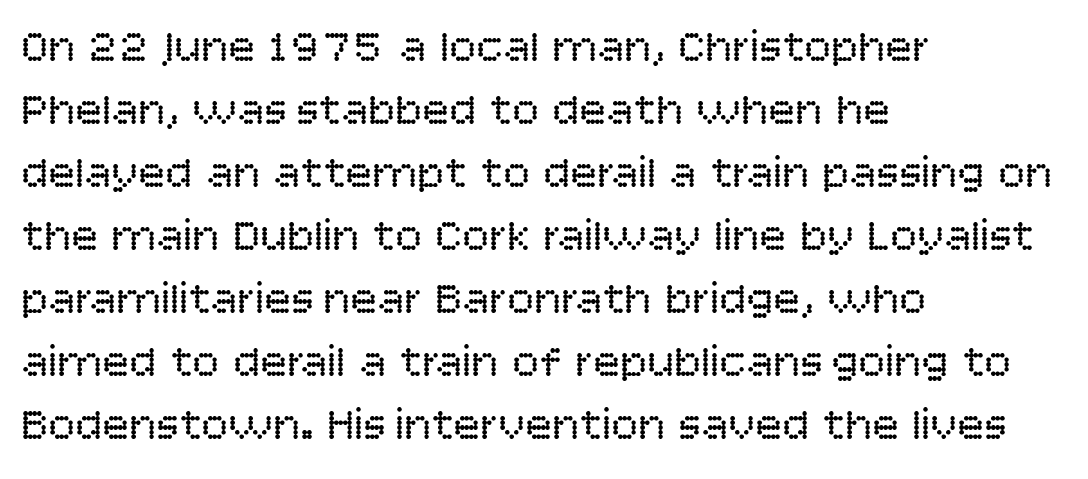
The image shows 45 px regular-weight sans-serif type, upright; set left-aligned, normal line spacing (1.4x), normal letter spacing, not underlined; low stroke contrast and a large x-height.
